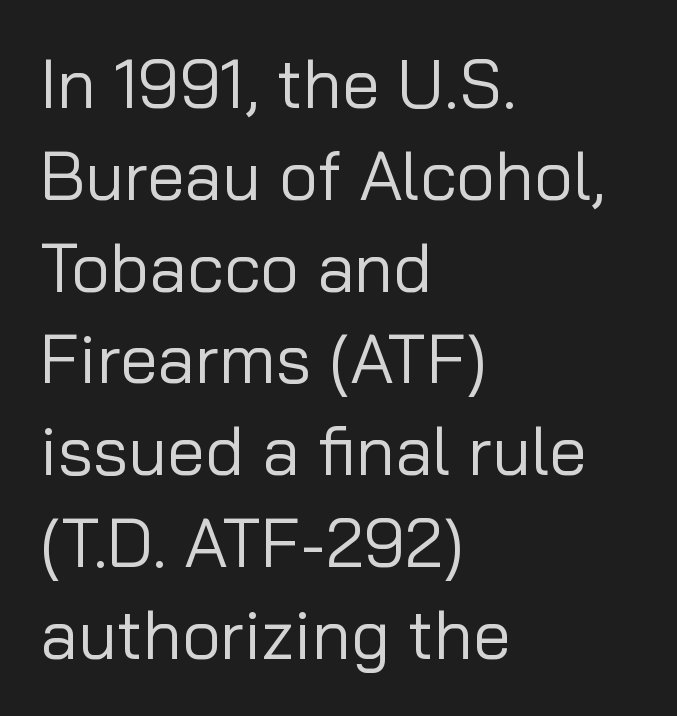
The letters stand upright; this is a roman face. A typesetter would call this proportional, since set widths differ per character. Is there much room between lines? A standard amount, neither cramped nor airy. The rendering anchors every line to the left-hand side. Is this a heavy cut? Hardly; it is regular or lighter.
